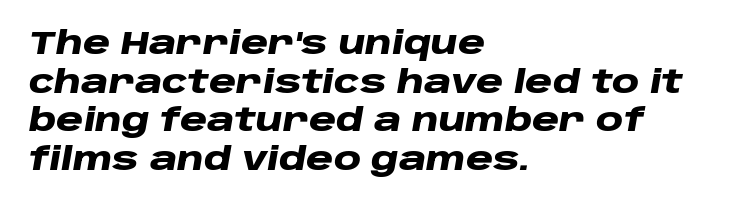
{"italic": "yes", "lean": "right", "slant_degrees": 10, "bold": "yes", "weight": "heavy", "width": "wide", "stroke_contrast": "low", "x_height": "large", "monospaced": "no", "underline": "no", "align": "left", "line_spacing": "normal", "line_spacing_ratio": 1.25, "letter_spacing": "normal", "letter_spacing_em": 0.0, "glyph_px": 31}
